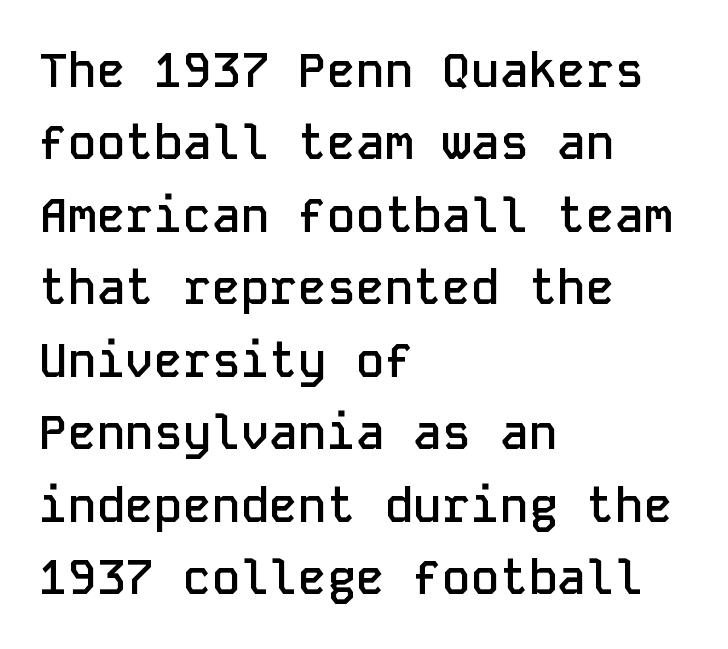
The words here are not underlined. Honestly, the row spacing looks completely unremarkable. Is there any slant? The stems are plumb. The rendering uses typewriter-style spacing with identical character cells. Slightly chunky letters — semibold, I'd say, not full bold. These lines are composed in type without serifs.
